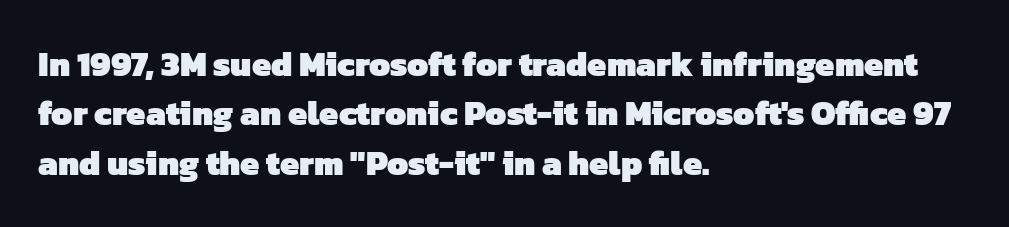
The image shows 34 px heavy sans-serif type; set left-aligned, normal line spacing (1.45x), normal letter spacing, not underlined; low stroke contrast and a medium x-height.
